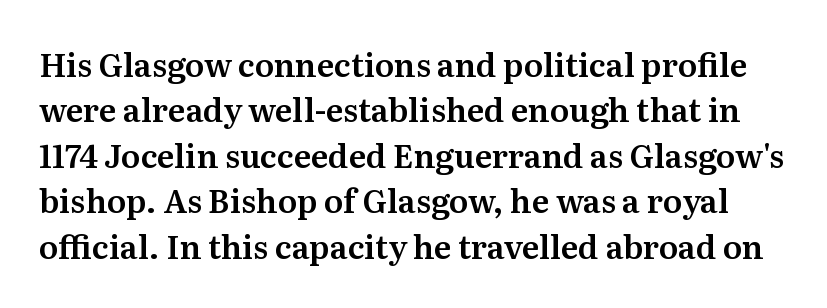
The image shows 32 px serif type, upright; set normal line spacing (1.42x), normal letter spacing, not underlined; medium stroke contrast and a medium x-height.
